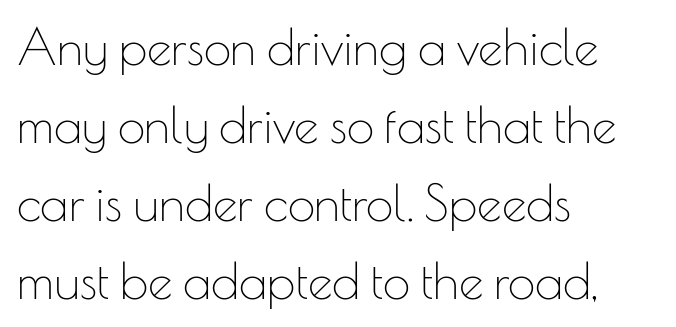
This rendering features lettering with no underline. Alignment: flush left. The gaps between neighbouring characters are ordinary and unremarkable. These lines are rendered in a variable-pitch font. Characters remain perfectly vertical along every line. Summary of vertical rhythm: regular, with standard interline spacing.
